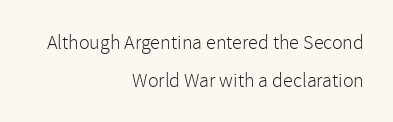
Default kerning and tracking; the words read as compact shapes. Each stroke keeps to a modest, everyday thickness or less. Where is the straight margin? On the right. Only glyphs here, with clear space below each row. Posture: upright roman.
